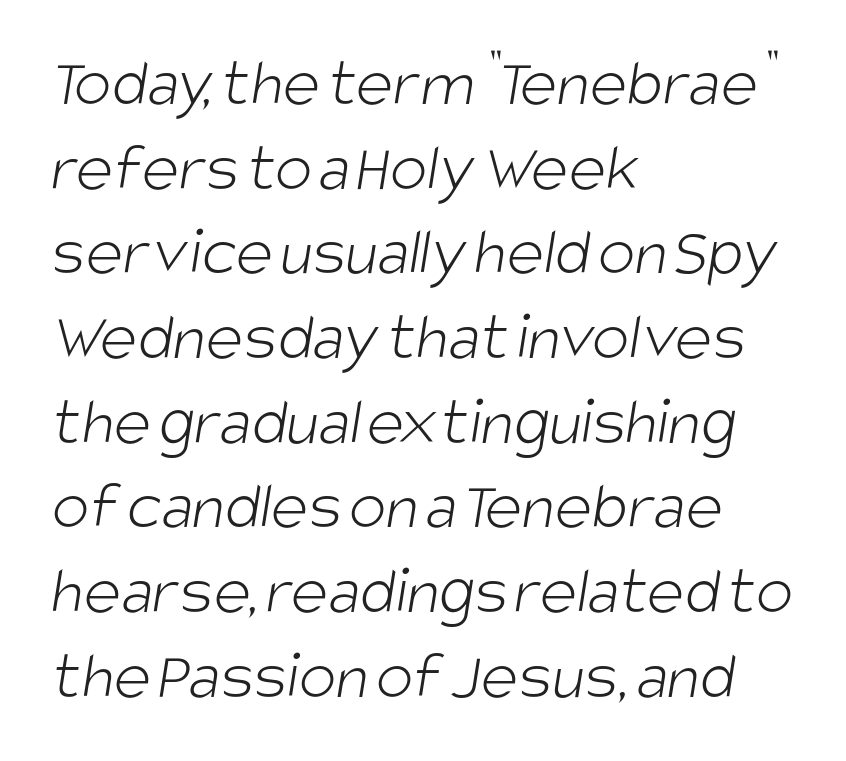
{"serif": "no", "bold": "no", "weight": "light", "width": "condensed", "stroke_contrast": "low", "x_height": "large", "monospaced": "no", "underline": "no", "align": "left", "line_spacing_ratio": 1.21, "letter_spacing": "normal", "letter_spacing_em": 0.0, "glyph_px": 70}
